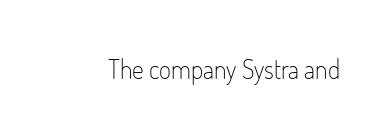
Q: Is the text bold? A: No.
Q: Is the text italic (slanted)? A: No, it is upright.
Q: Is the text underlined? A: No.
Q: Is the spacing between letters normal or unusually wide? A: Normal.
